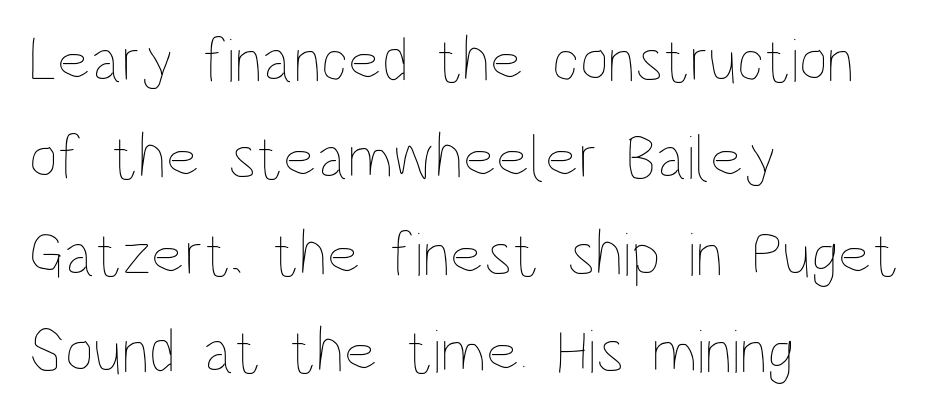
{"italic": "no", "bold": "no", "weight": "thin", "width": "condensed", "stroke_contrast": "low", "x_height": "large", "monospaced": "no", "underline": "no", "align": "left", "line_spacing": "normal", "line_spacing_ratio": 1.54, "letter_spacing": "normal", "letter_spacing_em": 0.0, "glyph_px": 63}
